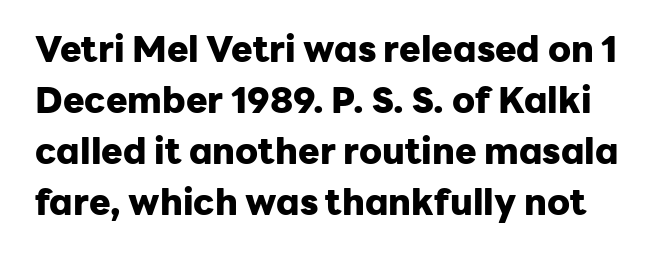
The sample has been set heavy, in full bold. Beneath every word, the page is bare. This sample has the flowing, uneven cadence of proportional lettering. Posture: upright roman. Notice how descenders clear the ascenders below comfortably — that's standard leading.
